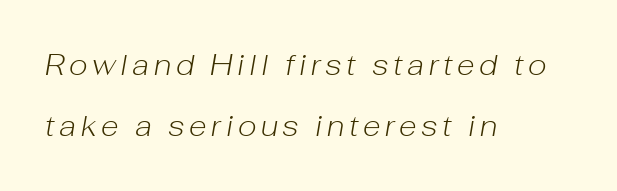
{"italic": "yes", "lean": "right", "slant_degrees": 10, "bold": "no", "weight": "light", "width": "normal", "stroke_contrast": "low", "x_height": "medium", "monospaced": "no", "underline": "no", "align": "left", "line_spacing": "loose", "line_spacing_ratio": 2.11, "glyph_px": 29}
